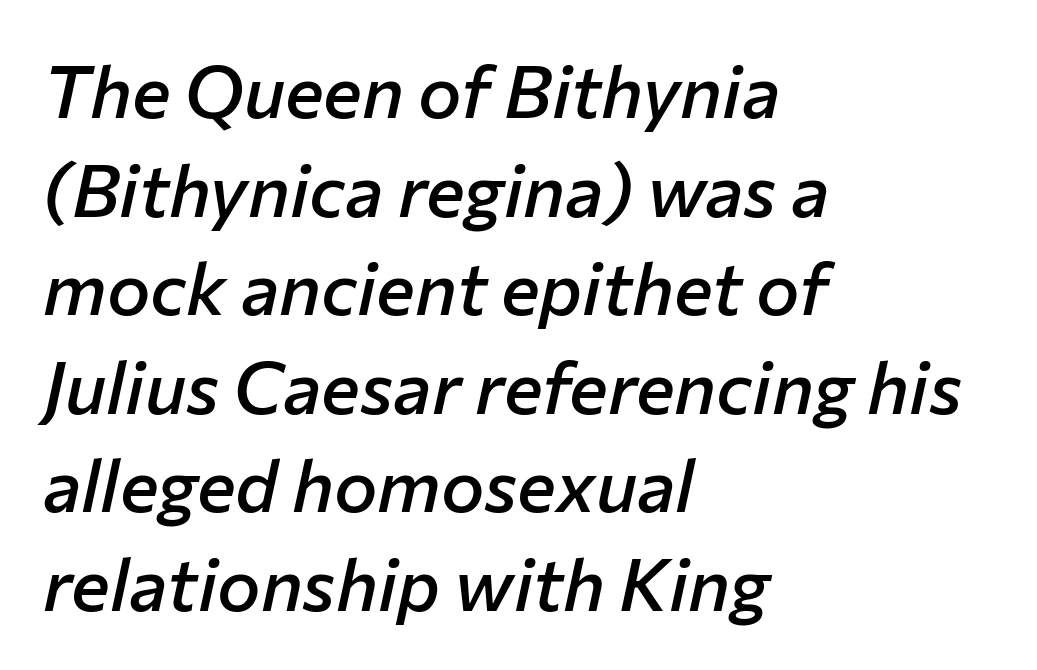
Q: Is the text bold? A: Semi-bold.
Q: Is the text italic (slanted)? A: Yes, it leans right by about 12 degrees.
Q: Is the text underlined? A: No.
Q: How is the paragraph aligned? A: Left-aligned.
Q: Is the spacing between letters normal or unusually wide? A: Normal.
Q: Is the spacing between lines tight, normal or loose? A: Normal.
Q: Width (condensed, normal, or wide)? A: Normal.
Q: Stroke contrast? A: Low.
Q: x-height? A: Medium.
Q: Monospaced? A: No.
